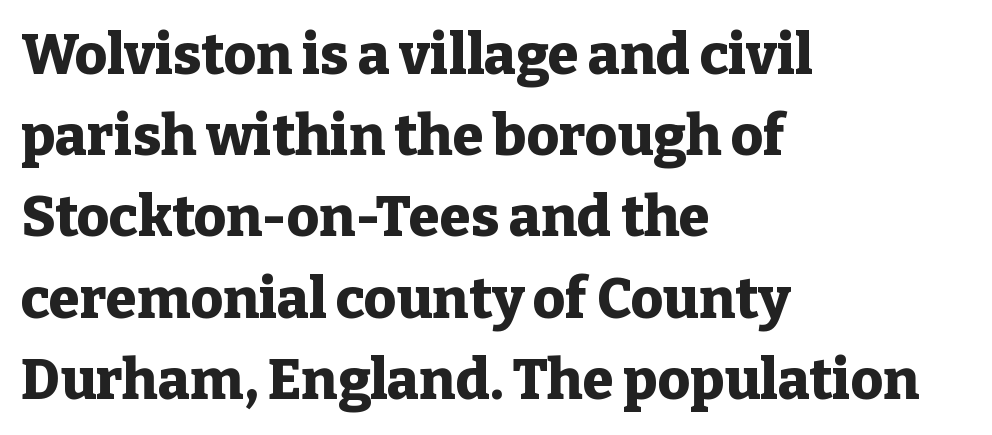
Q: Is the text bold? A: Yes.
Q: Is the text italic (slanted)? A: No, it is upright.
Q: Is the typeface a serif or a sans-serif typeface? A: Serif.
Q: Is the text underlined? A: No.
Q: How is the paragraph aligned? A: Left-aligned.
Q: Is the spacing between letters normal or unusually wide? A: Normal.
Q: Is the spacing between lines tight, normal or loose? A: Normal.
Q: Width (condensed, normal, or wide)? A: Normal.
Q: Stroke contrast? A: Low.
Q: x-height? A: Medium.
Q: Monospaced? A: No.
